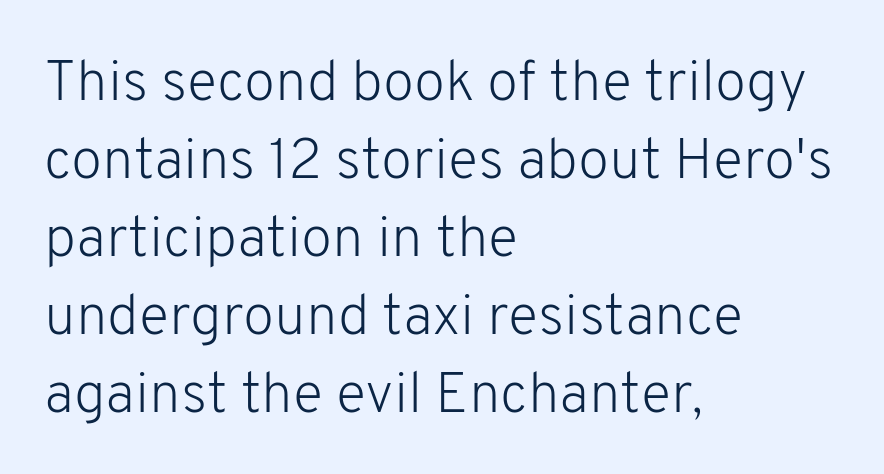
Q: Is the text bold? A: No.
Q: Is the text italic (slanted)? A: No, it is upright.
Q: Is the typeface a serif or a sans-serif typeface? A: Sans-serif.
Q: Is the text underlined? A: No.
Q: How is the paragraph aligned? A: Left-aligned.
Q: Is the spacing between letters normal or unusually wide? A: Normal.
Q: Is the spacing between lines tight, normal or loose? A: Normal.
Q: Width (condensed, normal, or wide)? A: Normal.
Q: Stroke contrast? A: Low.
Q: x-height? A: Medium.
Q: Monospaced? A: No.
